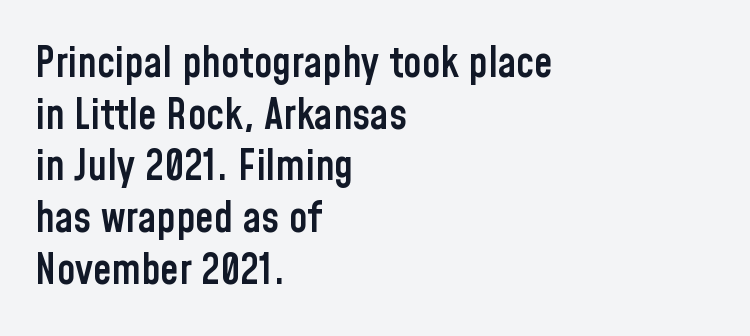
Q: Is the text bold? A: Semi-bold.
Q: Is the text italic (slanted)? A: No, it is upright.
Q: Is the typeface a serif or a sans-serif typeface? A: Sans-serif.
Q: Is the text underlined? A: No.
Q: How is the paragraph aligned? A: Left-aligned.
Q: Is the spacing between letters normal or unusually wide? A: Normal.
Q: Width (condensed, normal, or wide)? A: Condensed.
Q: Stroke contrast? A: Low.
Q: x-height? A: Medium.
Q: Monospaced? A: No.
